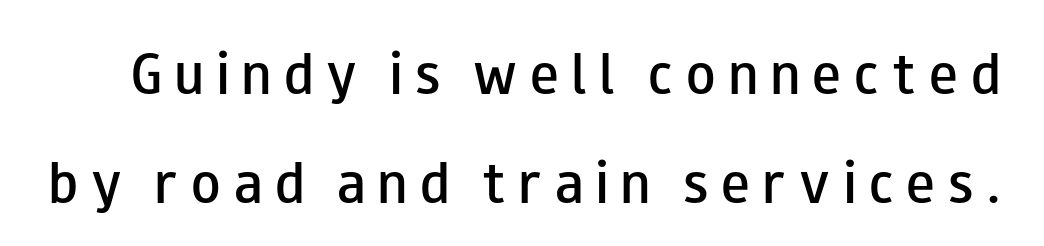
Q: Is the text bold? A: Semi-bold.
Q: Is the text italic (slanted)? A: No, it is upright.
Q: Is the typeface a serif or a sans-serif typeface? A: Sans-serif.
Q: Is the text underlined? A: No.
Q: Is the spacing between letters normal or unusually wide? A: Unusually wide.
Q: Is the spacing between lines tight, normal or loose? A: Loose.
Q: Width (condensed, normal, or wide)? A: Wide.
Q: Stroke contrast? A: Low.
Q: x-height? A: Small.
Q: Monospaced? A: No.
